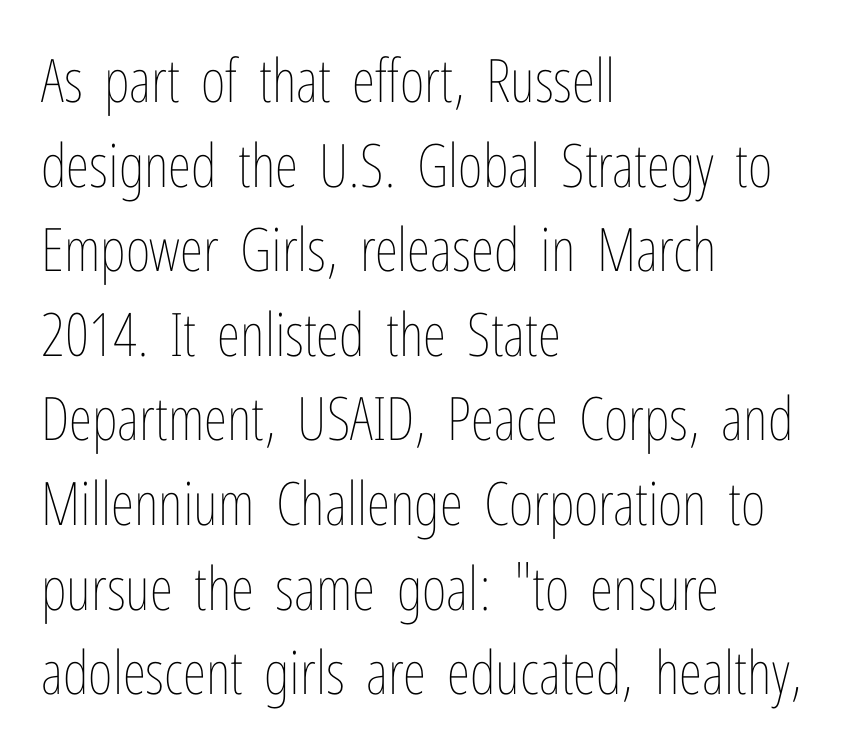
The space directly below the letters is spotless. The lines are quadded left. Vertical spacing — default. The letterforms sit at book weight or below. If you drew a line through each stem, it would be perfectly vertical.
